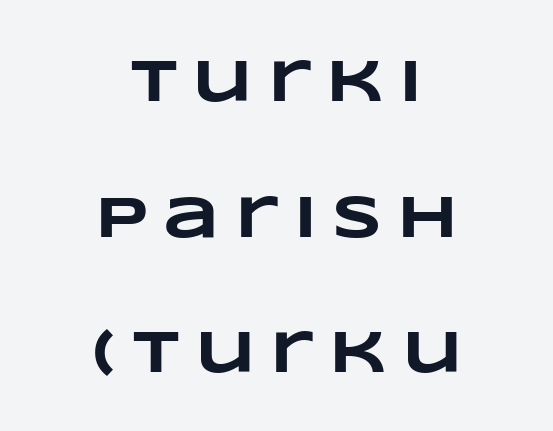
{"bold": "yes", "weight": "heavy", "width": "wide", "stroke_contrast": "low", "x_height": "large", "monospaced": "no", "underline": "no", "align": "center", "line_spacing": "loose", "line_spacing_ratio": 2.3, "letter_spacing": "wide", "letter_spacing_em": 0.26, "glyph_px": 59}
